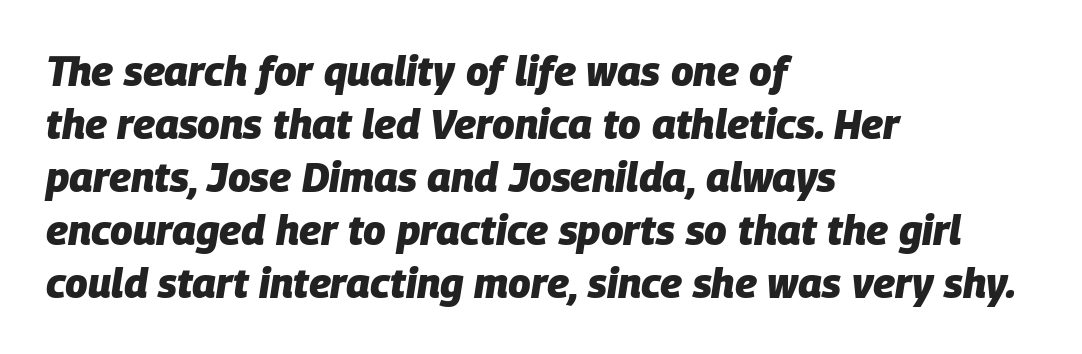
The image shows 41 px heavy type, italic (leaning right); set left-aligned, normal line spacing (1.29x), normal letter spacing, not underlined; low stroke contrast and a large x-height.
